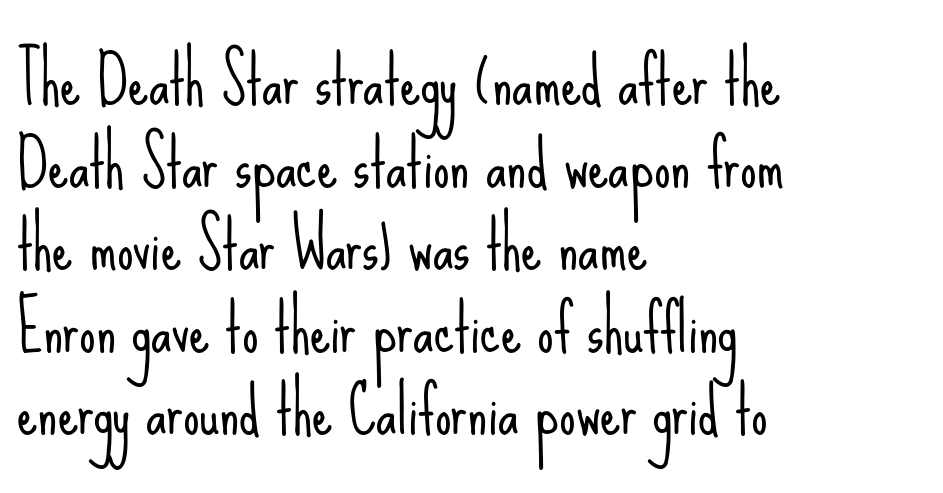
{"serif": "no", "italic": "no", "bold": "no", "weight": "light", "width": "condensed", "stroke_contrast": "low", "x_height": "small", "monospaced": "no", "underline": "no", "align": "left", "line_spacing": "normal", "line_spacing_ratio": 1.27, "letter_spacing": "normal", "letter_spacing_em": 0.0, "glyph_px": 65}
